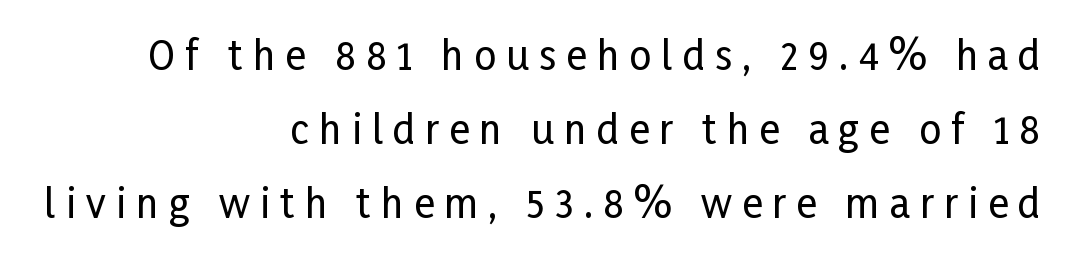
Q: Is the text italic (slanted)? A: No, it is upright.
Q: Is the typeface a serif or a sans-serif typeface? A: Sans-serif.
Q: Is the text underlined? A: No.
Q: How is the paragraph aligned? A: Right-aligned.
Q: Is the spacing between letters normal or unusually wide? A: Unusually wide.
Q: Is the spacing between lines tight, normal or loose? A: Loose.
Q: Width (condensed, normal, or wide)? A: Condensed.
Q: Stroke contrast? A: Low.
Q: x-height? A: Medium.
Q: Monospaced? A: No.
